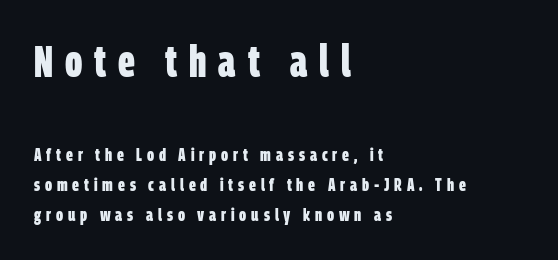
{"serif": "no", "bold": "yes", "weight": "bold", "width": "condensed", "stroke_contrast": "low", "x_height": "large", "monospaced": "no", "underline": "no", "align": "left", "line_spacing": "normal", "line_spacing_ratio": 1.67, "letter_spacing": "wide", "letter_spacing_em": 0.27, "larger_block": "first", "size_ratio": 2.44, "glyph_px": 44}
